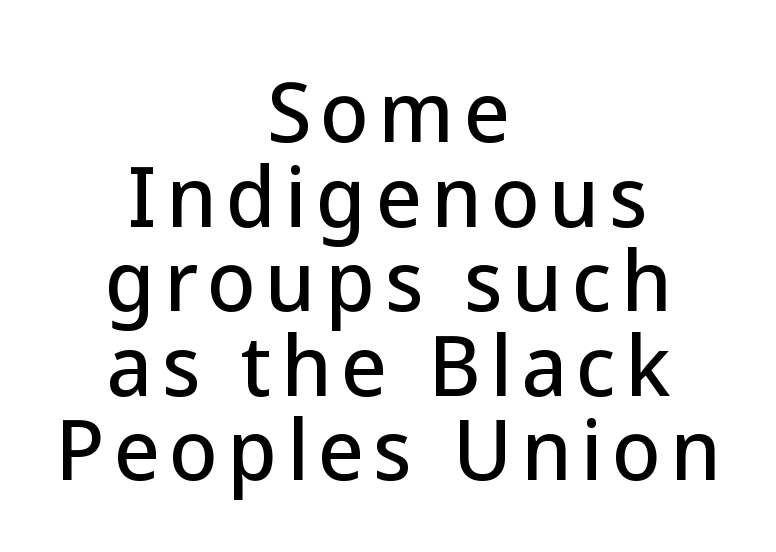
{"serif": "no", "italic": "no", "width": "normal", "stroke_contrast": "low", "x_height": "medium", "monospaced": "no", "underline": "no", "align": "center", "line_spacing": "tight", "line_spacing_ratio": 1.07, "glyph_px": 79}
